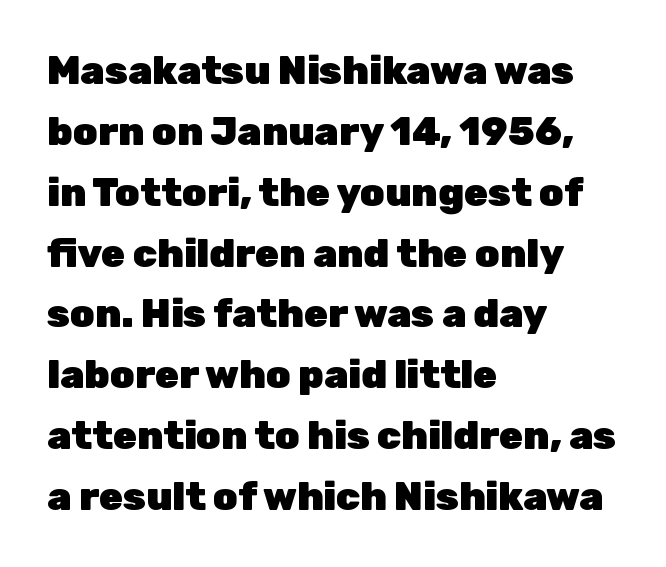
Each glyph is drawn with heavy, bold strokes. Think of a printed novel: that variable character pitch is what you see here. Compared with typical paragraphs, the rows here are spaced about the same. Letters rest on an invisible, unmarked baseline.
